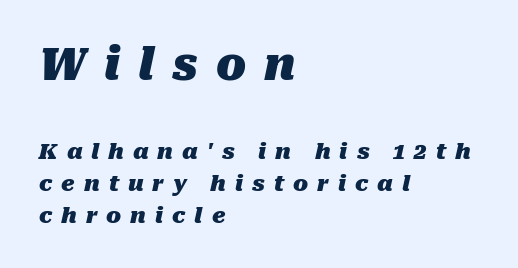
This rendering features lettering with no underline. The lines sit at an ordinary, default distance from one another. Spacing between characters has been opened up far beyond the box default. The passage shown is emphatically bold.
